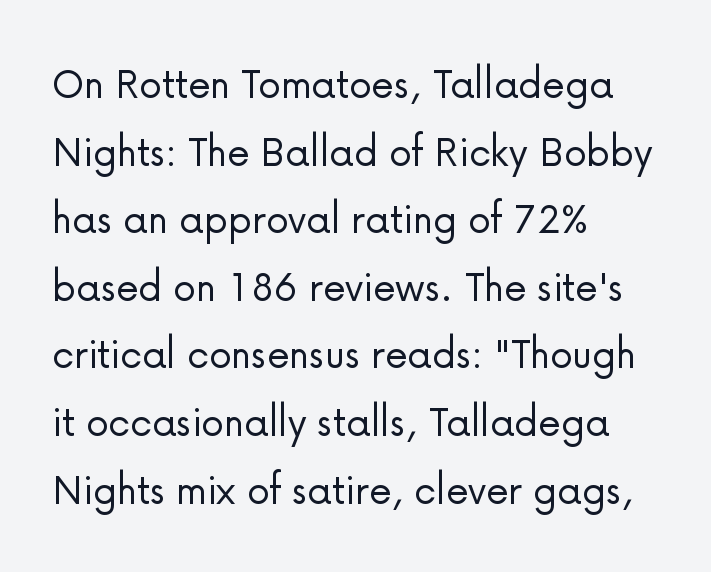
The image shows 46 px light sans-serif type, upright; set left-aligned, normal line spacing (1.47x), normal letter spacing, not underlined; low stroke contrast and a medium x-height.
